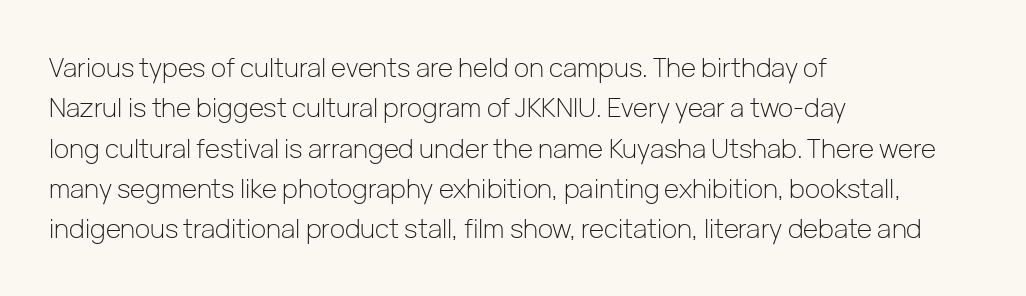
The image shows 26 px text type, upright; set left-aligned, normal line spacing (1.55x), normal letter spacing, not underlined.
